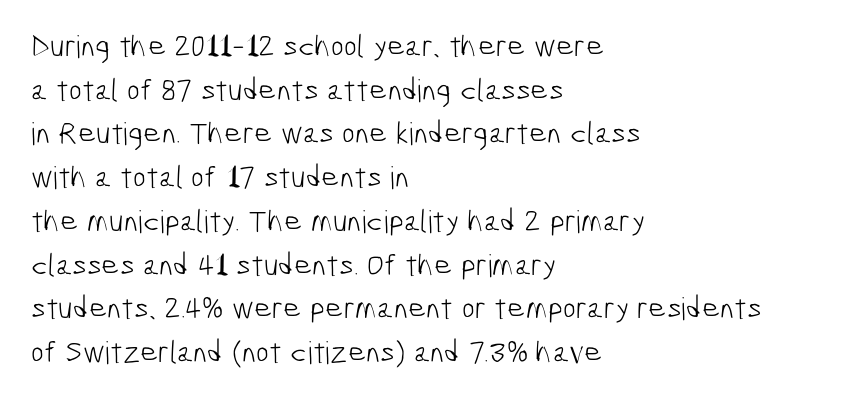
Q: Is the text bold? A: No.
Q: Is the typeface a serif or a sans-serif typeface? A: Sans-serif.
Q: Is the text underlined? A: No.
Q: How is the paragraph aligned? A: Left-aligned.
Q: Is the spacing between letters normal or unusually wide? A: Normal.
Q: Is the spacing between lines tight, normal or loose? A: Normal.
Q: Width (condensed, normal, or wide)? A: Condensed.
Q: Stroke contrast? A: Low.
Q: x-height? A: Medium.
Q: Monospaced? A: No.
